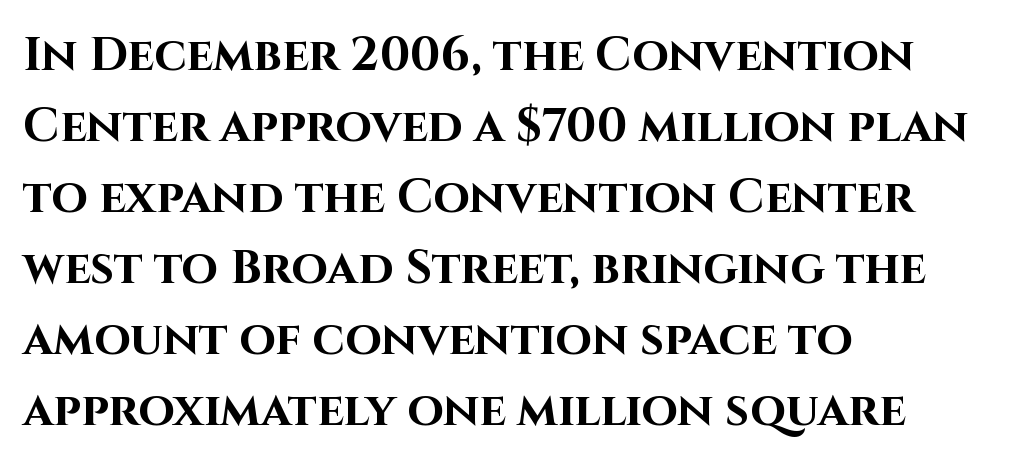
{"serif": "no", "italic": "no", "bold": "yes", "weight": "bold", "width": "normal", "stroke_contrast": "high", "x_height": "large", "monospaced": "no", "underline": "no", "align": "left", "line_spacing": "normal", "line_spacing_ratio": 1.51, "letter_spacing": "normal", "letter_spacing_em": 0.0, "glyph_px": 47}
